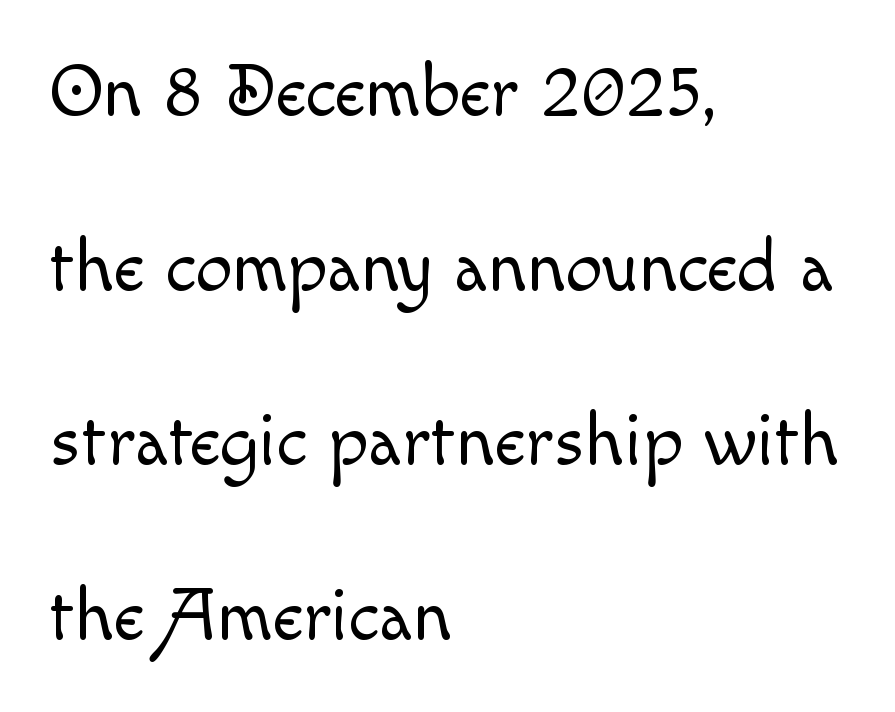
{"italic": "no", "bold": "no", "weight": "light", "width": "normal", "x_height": "small", "monospaced": "no", "underline": "no", "align": "left", "line_spacing": "loose", "line_spacing_ratio": 2.36, "letter_spacing": "normal", "letter_spacing_em": 0.0, "glyph_px": 74}
